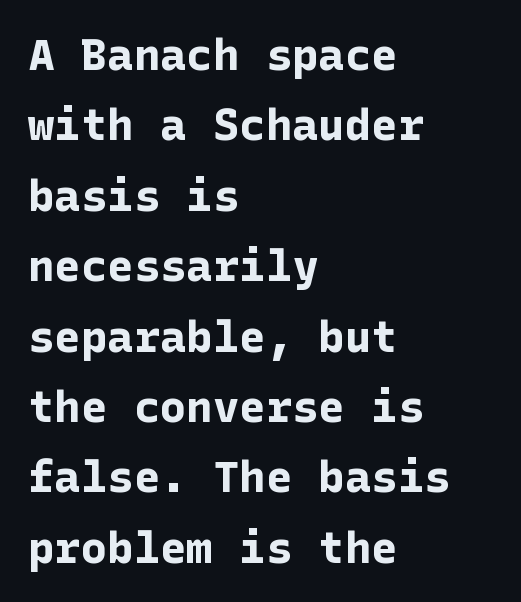
The strokes are fattened all the way to bold. The rendering shows plain stroke endings on the letterforms — a sans-serif design. Is there any slant? The stems are plumb. A bare baseline throughout the passage.
